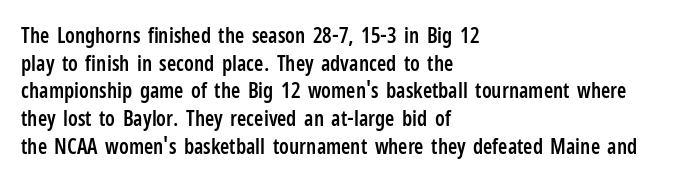
{"italic": "no", "bold": "semi", "underline": "no", "align": "left", "line_spacing": "normal", "line_spacing_ratio": 1.32, "letter_spacing": "normal", "letter_spacing_em": 0.0, "glyph_px": 21}
